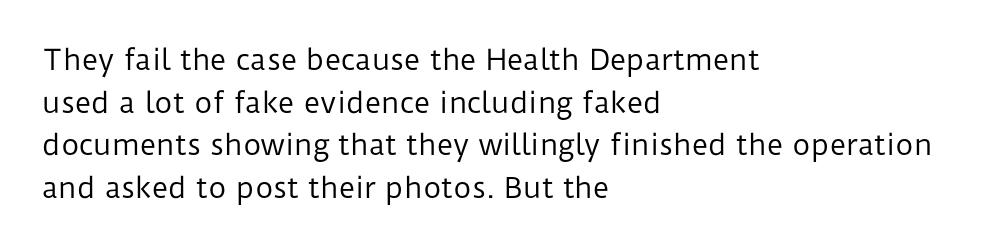
{"serif": "no", "italic": "no", "bold": "no", "weight": "regular", "width": "normal", "stroke_contrast": "low", "x_height": "medium", "monospaced": "no", "underline": "no", "align": "left", "line_spacing": "normal", "line_spacing_ratio": 1.52, "letter_spacing": "normal", "letter_spacing_em": 0.0, "glyph_px": 28}
